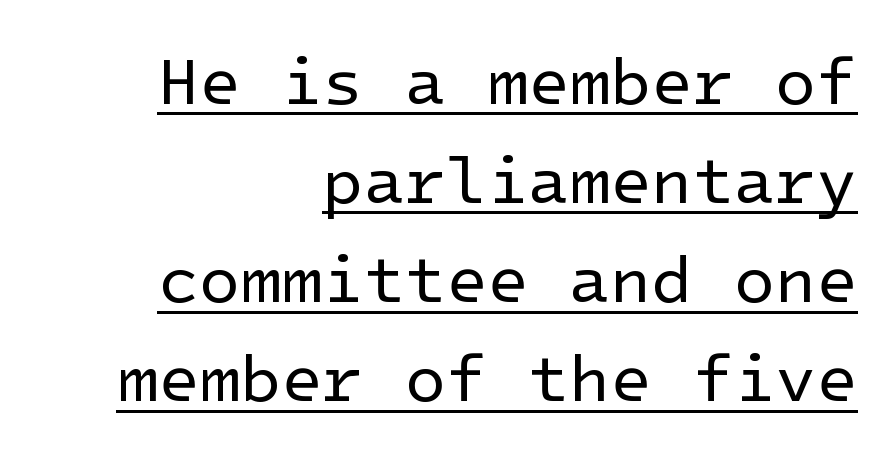
Q: Is the text bold? A: No.
Q: Is the text italic (slanted)? A: No, it is upright.
Q: Is the typeface a serif or a sans-serif typeface? A: Sans-serif.
Q: Is the text underlined? A: Yes.
Q: How is the paragraph aligned? A: Right-aligned.
Q: Is the spacing between letters normal or unusually wide? A: Normal.
Q: Is the spacing between lines tight, normal or loose? A: Normal.
Q: Width (condensed, normal, or wide)? A: Normal.
Q: Stroke contrast? A: Low.
Q: x-height? A: Medium.
